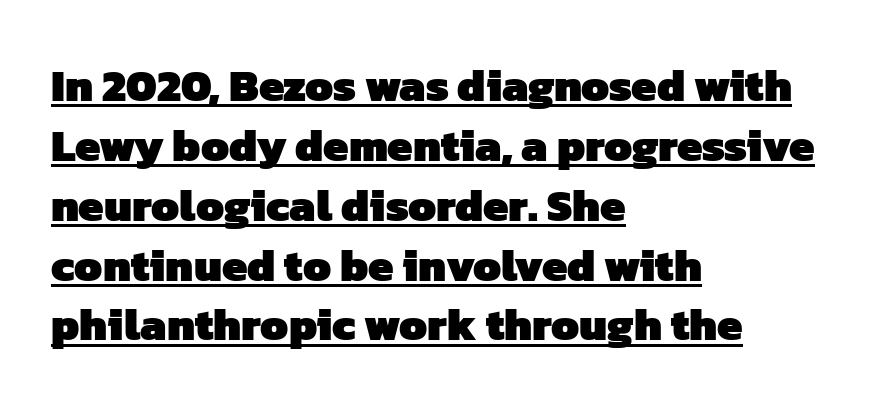
One-word summary of the alignment: left. A dark, heavy texture on the line: the type is bold. A rule runs beneath these lines of type. A typesetter would label this face a sans. The rows are spaced the way most documents space them.
